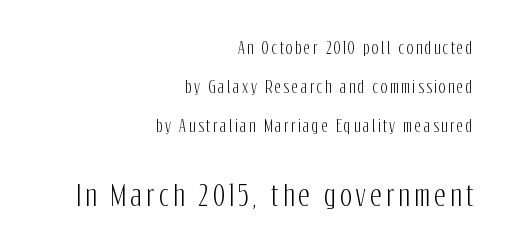
The words here are not underlined. You can tell from the bare stems that sans-serif type was used. You could fit nearly another row in the gap between these rows. The letters advance in unequal steps, a hallmark of proportional type.
